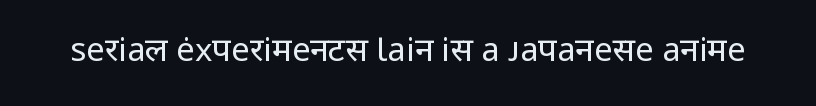
The image shows 33 px regular-weight sans-serif type, upright; set normal letter spacing, not underlined; low stroke contrast and a medium x-height.
